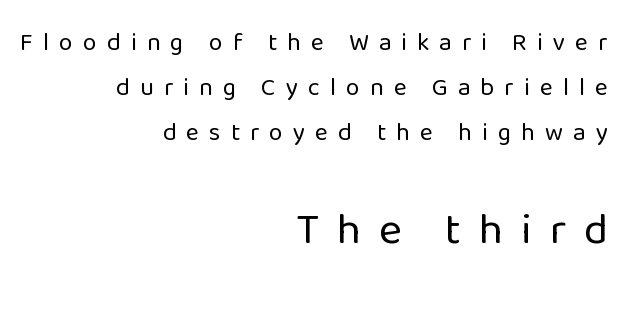
The image shows 44 px regular-weight sans-serif type, upright; set right-aligned, line spacing 1.81x, unusually wide letter spacing (+0.4 em), not underlined; the second (bottom) block is 1.76x larger; low stroke contrast and a medium x-height.
